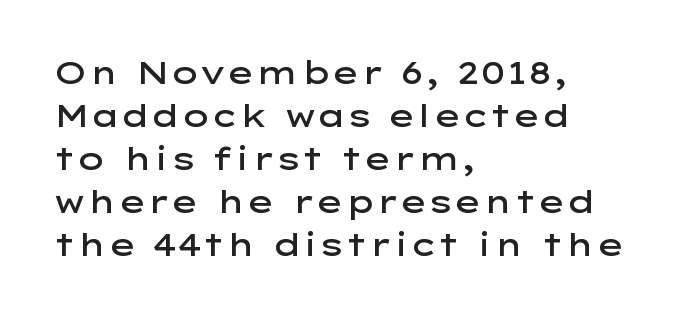
{"serif": "no", "italic": "no", "bold": "semi", "weight": "semibold", "width": "wide", "stroke_contrast": "low", "x_height": "medium", "monospaced": "no", "underline": "no", "align": "left", "line_spacing": "normal", "line_spacing_ratio": 1.39, "letter_spacing": "normal", "letter_spacing_em": 0.0, "glyph_px": 31}
